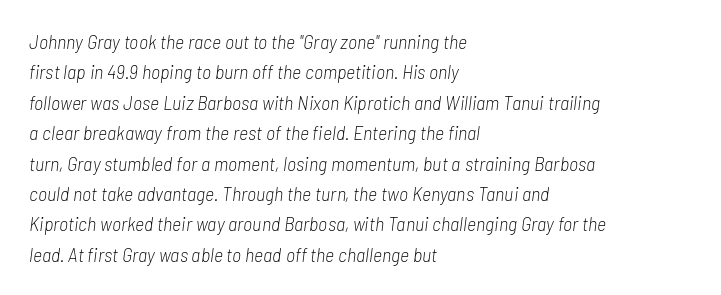
The image shows 20 px text type, italic (leaning right); set left-aligned, normal line spacing (1.52x), normal letter spacing, not underlined.
